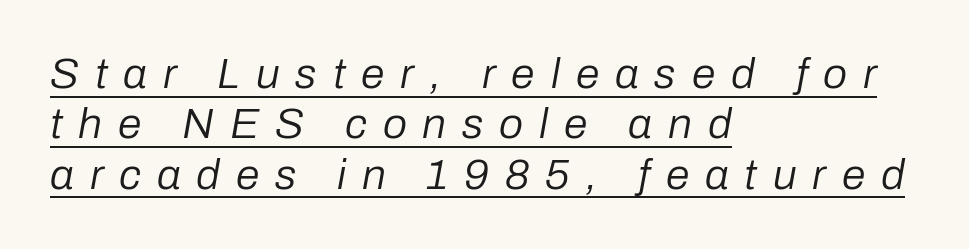
The specimen includes a rule beneath the text block's lines. The paragraph shown leans on its left margin. Weight class: somewhere from thin through regular. Is this a fixed-width face? No — the glyphs have proportional, varying widths. These lines were composed using italics. The line texture is sparse and dotted thanks to wide tracking.
